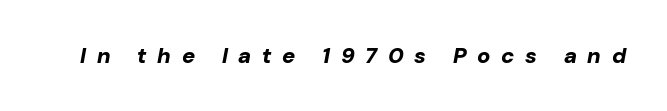
Q: Is the text bold? A: Yes.
Q: Is the text italic (slanted)? A: Yes, it leans right by about 10 degrees.
Q: Is the text underlined? A: No.
Q: Is the spacing between letters normal or unusually wide? A: Unusually wide.
